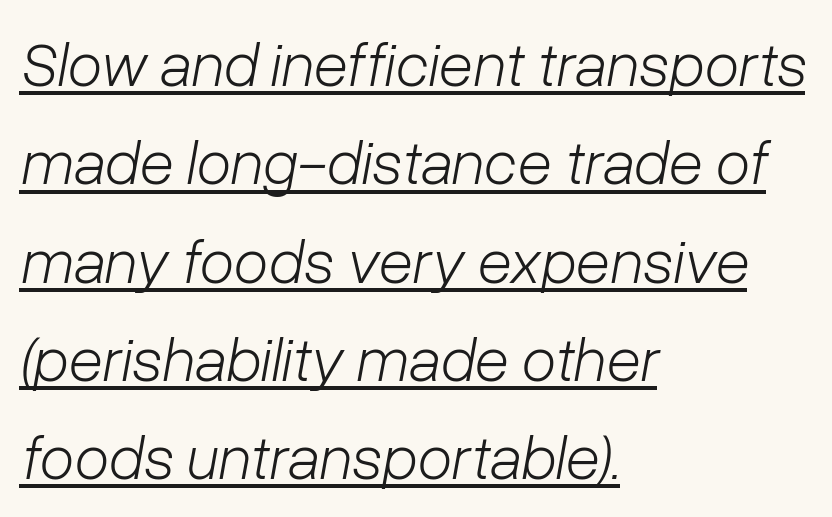
{"italic": "yes", "lean": "right", "slant_degrees": 10, "bold": "no", "weight": "light", "width": "normal", "stroke_contrast": "low", "x_height": "medium", "monospaced": "no", "underline": "yes", "align": "left", "line_spacing": "normal", "line_spacing_ratio": 1.56, "letter_spacing": "normal", "letter_spacing_em": 0.0, "glyph_px": 63}
